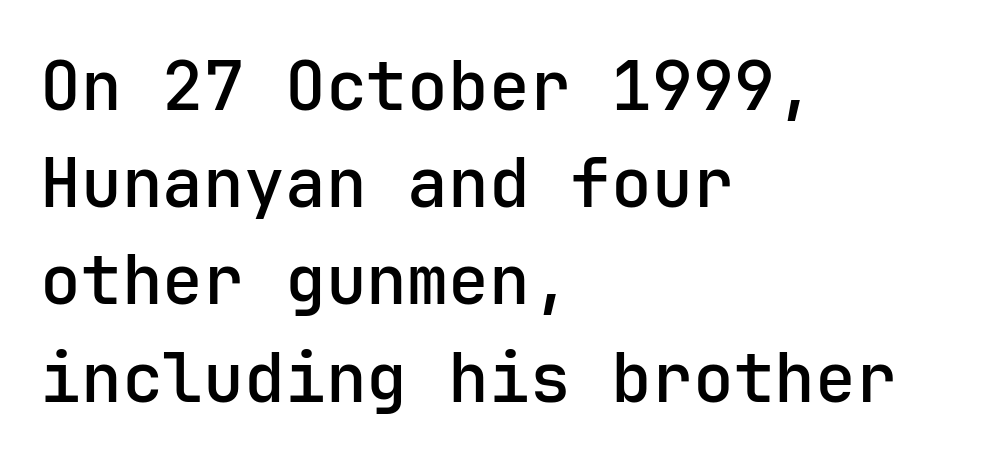
The image shows 68 px semibold sans-serif type, upright; set left-aligned, normal line spacing (1.43x), normal letter spacing, not underlined; low stroke contrast and a medium x-height.
